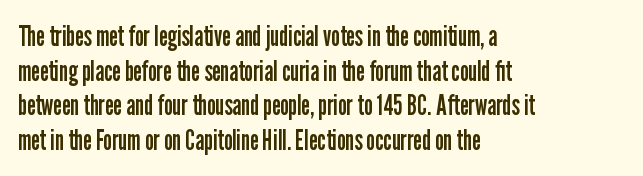
Anything drawn beneath the words? Only blank space. Note the varied advance widths — an 'i' is clearly narrower than an 'm'. Counters stay open thanks to moderate or lighter strokes. The type family on display is of the sans-serif kind.
